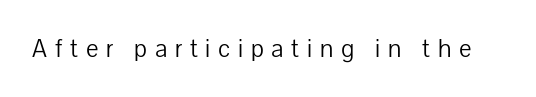
Q: Is the text bold? A: No.
Q: Is the text italic (slanted)? A: No, it is upright.
Q: Is the text underlined? A: No.
Q: Is the spacing between letters normal or unusually wide? A: Unusually wide.
